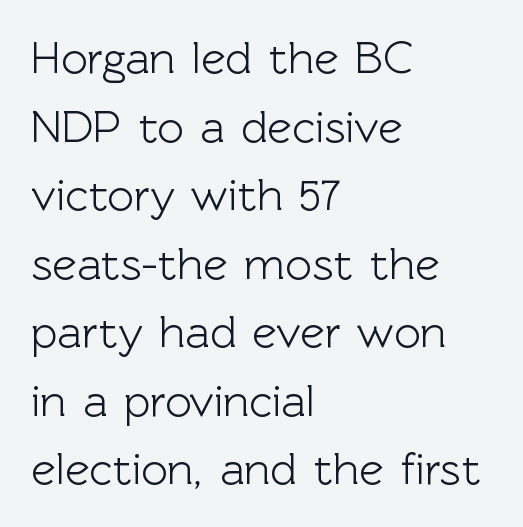
The image shows 46 px sans-serif type, upright; set left-aligned, normal line spacing (1.49x), normal letter spacing, not underlined; a medium x-height.
